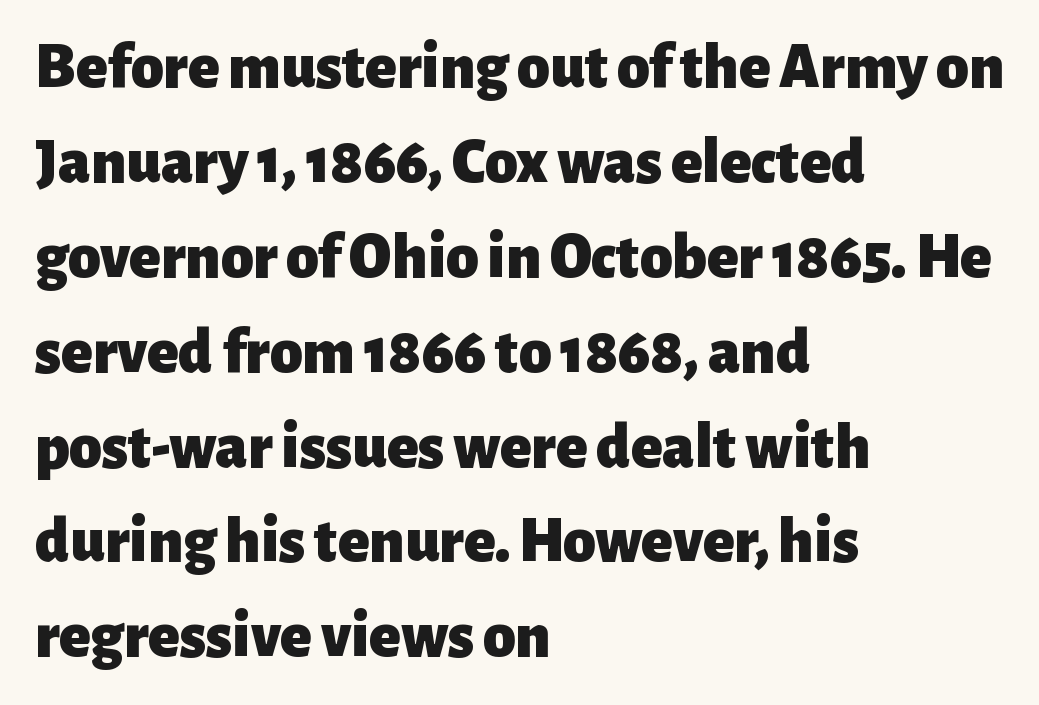
{"serif": "no", "italic": "no", "bold": "yes", "weight": "heavy", "width": "normal", "stroke_contrast": "low", "x_height": "medium", "monospaced": "no", "underline": "no", "align": "left", "line_spacing": "normal", "line_spacing_ratio": 1.46, "letter_spacing": "normal", "letter_spacing_em": 0.0, "glyph_px": 65}
